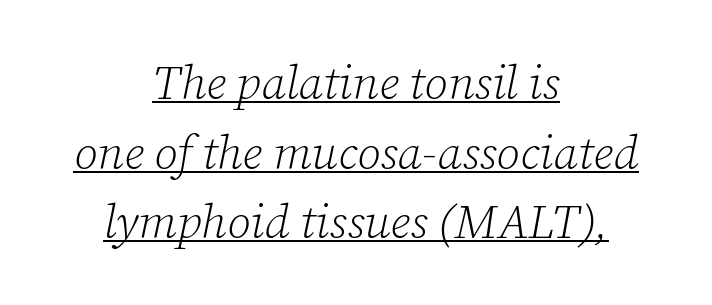
The image shows 47 px light serif type, italic (leaning right); set centered, normal line spacing (1.48x), normal letter spacing, underlined; low stroke contrast and a medium x-height.
